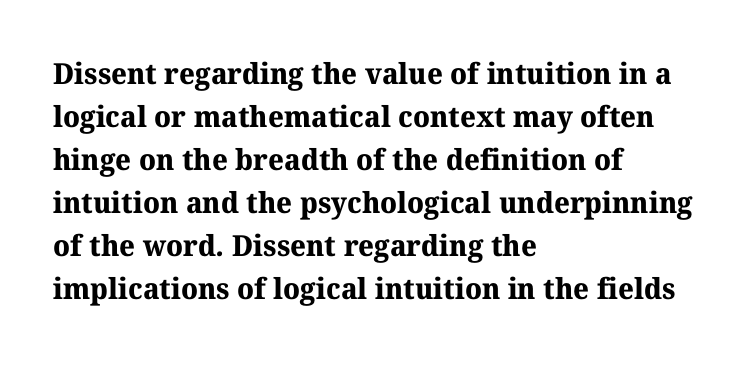
{"serif": "yes", "bold": "yes", "weight": "bold", "width": "normal", "stroke_contrast": "medium", "x_height": "medium", "monospaced": "no", "underline": "no", "align": "left", "line_spacing": "normal", "line_spacing_ratio": 1.48, "letter_spacing": "normal", "letter_spacing_em": 0.0, "glyph_px": 29}
